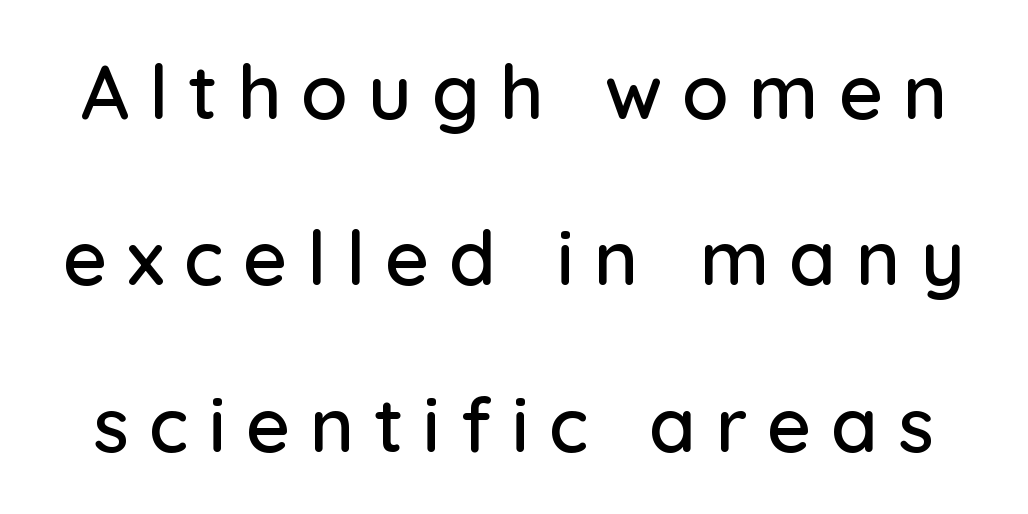
Inter-character spacing is expanded well beyond the font's built-in metrics. You can tell from the bare stems that sans-serif type was used. A clean baseline with only descenders dipping below it. What's the leading like? Stretched, with rows far apart.
